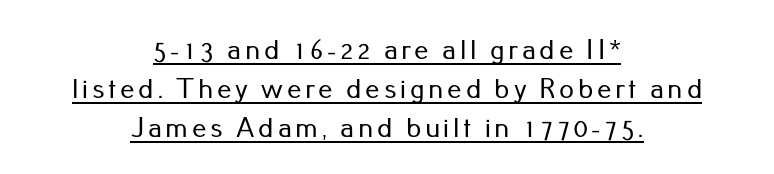
Q: Is the text italic (slanted)? A: No, it is upright.
Q: Is the typeface a serif or a sans-serif typeface? A: Sans-serif.
Q: Is the text underlined? A: Yes.
Q: How is the paragraph aligned? A: Centered.
Q: Is the spacing between lines tight, normal or loose? A: Normal.
Q: Width (condensed, normal, or wide)? A: Normal.
Q: Stroke contrast? A: Low.
Q: x-height? A: Small.
Q: Monospaced? A: No.
